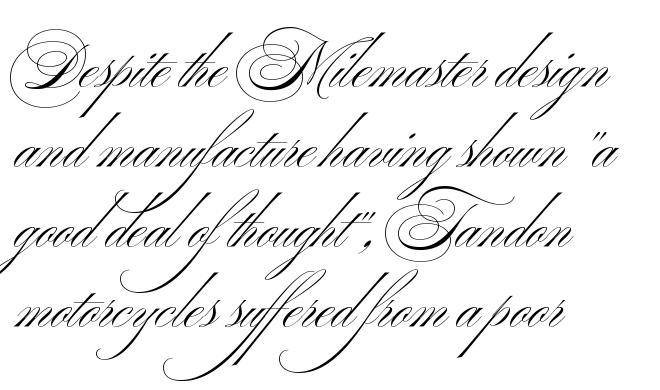
Q: Is the text bold? A: No.
Q: Is the typeface a serif or a sans-serif typeface? A: Sans-serif.
Q: Is the text underlined? A: No.
Q: How is the paragraph aligned? A: Left-aligned.
Q: Is the spacing between letters normal or unusually wide? A: Normal.
Q: Is the spacing between lines tight, normal or loose? A: Normal.
Q: Width (condensed, normal, or wide)? A: Wide.
Q: Stroke contrast? A: Medium.
Q: x-height? A: Small.
Q: Monospaced? A: No.
